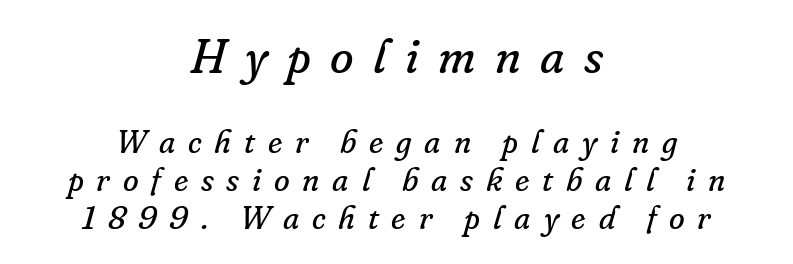
Q: Is the text bold? A: No.
Q: Is the text italic (slanted)? A: Yes, it leans right by about 16 degrees.
Q: Is the typeface a serif or a sans-serif typeface? A: Serif.
Q: Is the text underlined? A: No.
Q: How is the paragraph aligned? A: Centered.
Q: Is the spacing between letters normal or unusually wide? A: Unusually wide.
Q: Which block of text is set in a larger size, the first (top) or the second (bottom)? A: The first (top) one.
Q: Width (condensed, normal, or wide)? A: Normal.
Q: Stroke contrast? A: Low.
Q: x-height? A: Small.
Q: Monospaced? A: No.
